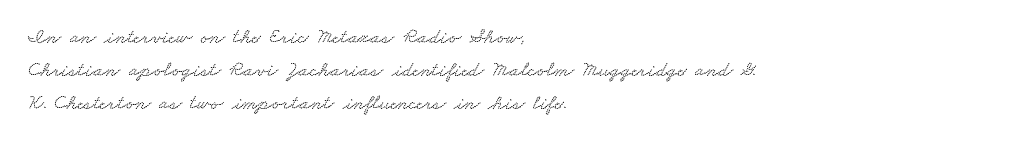
Standard letterfit; no display-style spreading of the glyphs. Unmarked baselines from the first word to the last. Notice how the passage keeps a crisp vertical edge on the left only. Leading: standard.
